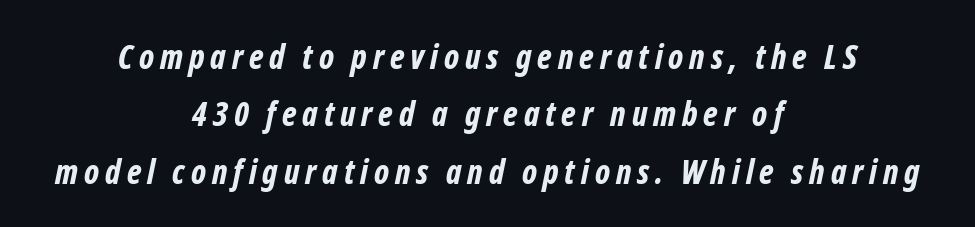
{"italic": "yes", "lean": "right", "slant_degrees": 12, "bold": "yes", "weight": "bold", "width": "condensed", "stroke_contrast": "low", "x_height": "medium", "monospaced": "no", "underline": "no", "align": "center", "line_spacing_ratio": 1.74, "glyph_px": 33}
